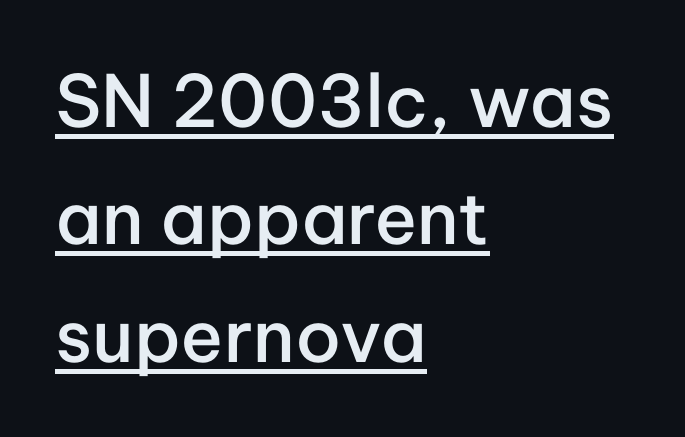
The image shows 72 px semibold sans-serif type, upright; set left-aligned, normal line spacing (1.63x), normal letter spacing, underlined; low stroke contrast and a medium x-height.
